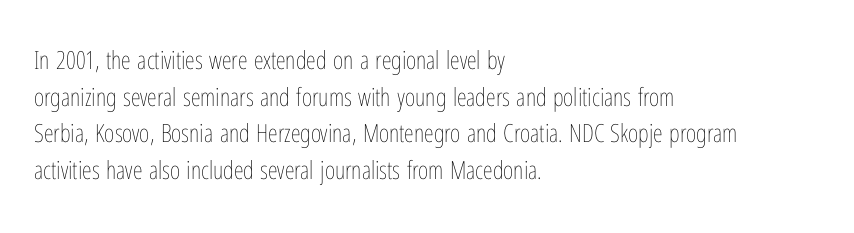
The image shows 25 px text type, upright; set left-aligned, normal line spacing (1.47x), normal letter spacing, not underlined.
